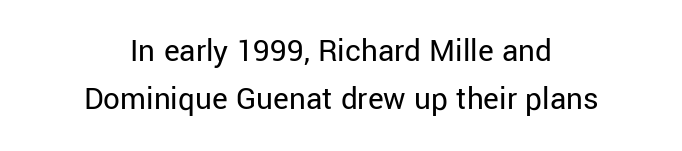
Q: Is the text bold? A: No.
Q: Is the text italic (slanted)? A: No, it is upright.
Q: Is the typeface a serif or a sans-serif typeface? A: Sans-serif.
Q: Is the text underlined? A: No.
Q: How is the paragraph aligned? A: Centered.
Q: Is the spacing between letters normal or unusually wide? A: Normal.
Q: Is the spacing between lines tight, normal or loose? A: Normal.
Q: Width (condensed, normal, or wide)? A: Normal.
Q: Stroke contrast? A: Low.
Q: x-height? A: Medium.
Q: Monospaced? A: No.
